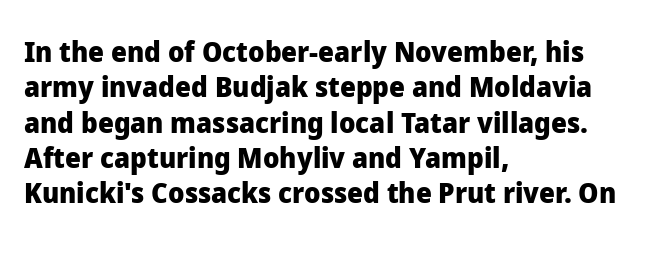
Q: Is the text bold? A: Yes.
Q: Is the text italic (slanted)? A: No, it is upright.
Q: Is the typeface a serif or a sans-serif typeface? A: Sans-serif.
Q: Is the text underlined? A: No.
Q: How is the paragraph aligned? A: Left-aligned.
Q: Is the spacing between letters normal or unusually wide? A: Normal.
Q: Is the spacing between lines tight, normal or loose? A: Normal.
Q: Width (condensed, normal, or wide)? A: Normal.
Q: Stroke contrast? A: Low.
Q: x-height? A: Medium.
Q: Monospaced? A: No.
